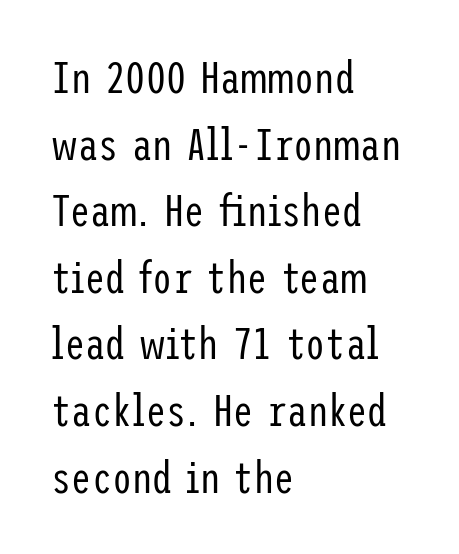
Q: Is the text bold? A: No.
Q: Is the text italic (slanted)? A: No, it is upright.
Q: Is the typeface a serif or a sans-serif typeface? A: Sans-serif.
Q: Is the text underlined? A: No.
Q: How is the paragraph aligned? A: Left-aligned.
Q: Is the spacing between letters normal or unusually wide? A: Normal.
Q: Is the spacing between lines tight, normal or loose? A: Normal.
Q: Width (condensed, normal, or wide)? A: Condensed.
Q: Stroke contrast? A: Low.
Q: x-height? A: Medium.
